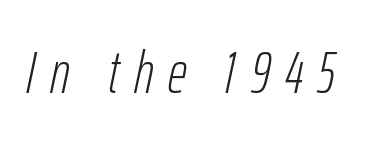
{"italic": "yes", "lean": "right", "slant_degrees": 12, "bold": "no", "weight": "light", "width": "condensed", "stroke_contrast": "low", "x_height": "medium", "monospaced": "no", "underline": "no", "letter_spacing": "wide", "letter_spacing_em": 0.25, "glyph_px": 59}
